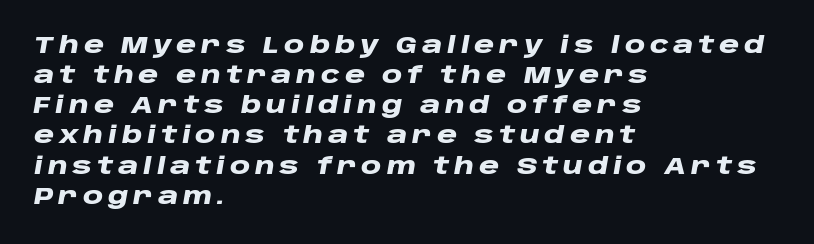
The text carries the slant typical of an italic or oblique font. Bare-footed words on every line. These lines stack with their left ends in a neat column. There is plenty of visible air inserted between adjacent glyphs.
